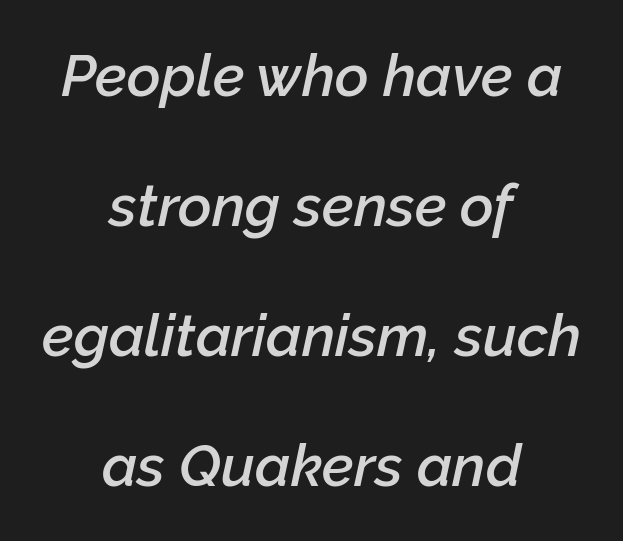
Q: Is the text bold? A: Semi-bold.
Q: Is the text italic (slanted)? A: Yes, it leans right by about 12 degrees.
Q: Is the text underlined? A: No.
Q: How is the paragraph aligned? A: Centered.
Q: Is the spacing between letters normal or unusually wide? A: Normal.
Q: Is the spacing between lines tight, normal or loose? A: Loose.
Q: Width (condensed, normal, or wide)? A: Normal.
Q: Stroke contrast? A: Low.
Q: x-height? A: Medium.
Q: Monospaced? A: No.
